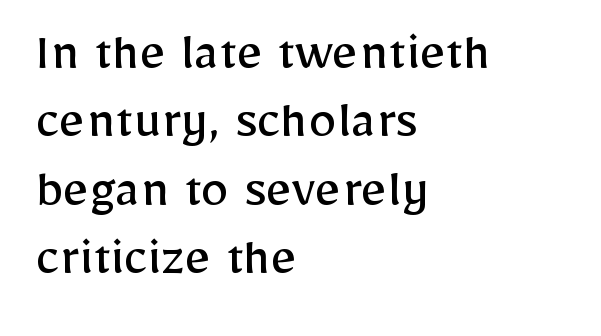
Students, note that the glyphs here touch the page at normal intervals. Here the designer chose a conventional face with non-uniform glyph widths. Line starts are locked; line ends wander. The gap between lines stays unmarked. Quick note: not italic, upright.
